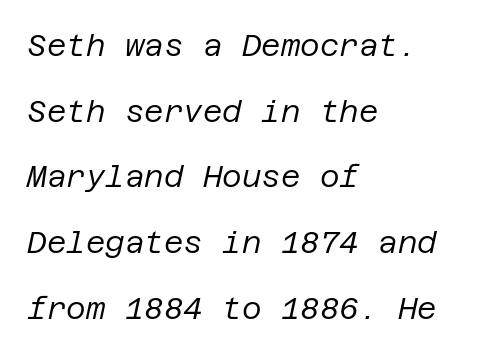
The image shows 30 px regular-weight type, italic (leaning right); set left-aligned, loose line spacing (2.19x), normal letter spacing, not underlined; low stroke contrast and a large x-height.
